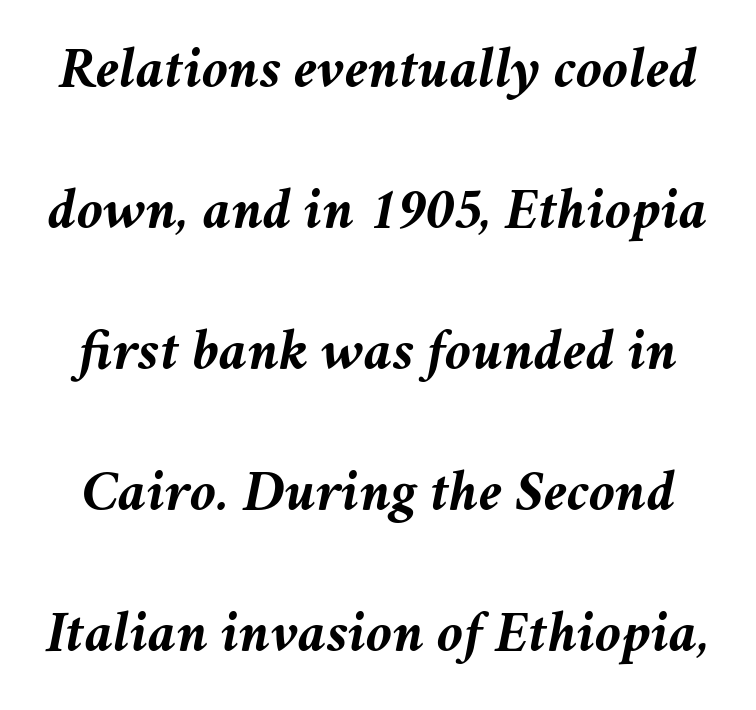
Q: Is the text bold? A: Yes.
Q: Is the text italic (slanted)? A: Yes, it leans right by about 11 degrees.
Q: Is the text underlined? A: No.
Q: Is the spacing between letters normal or unusually wide? A: Normal.
Q: Is the spacing between lines tight, normal or loose? A: Loose.
Q: Width (condensed, normal, or wide)? A: Normal.
Q: Stroke contrast? A: Medium.
Q: x-height? A: Medium.
Q: Monospaced? A: No.
